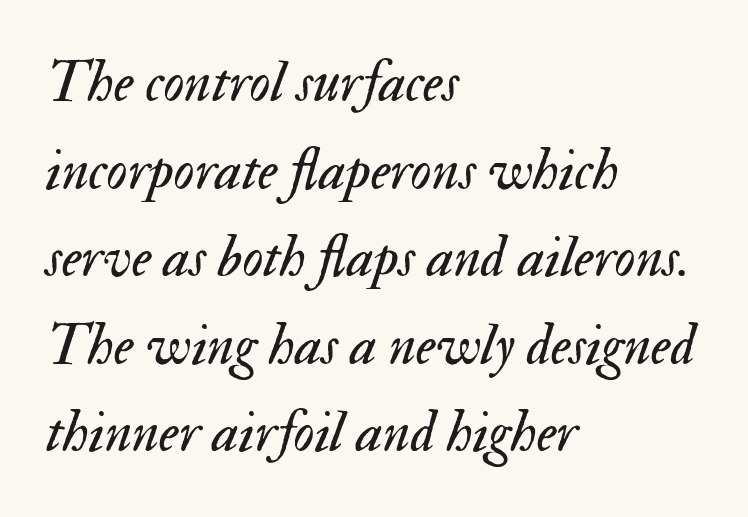
Q: Is the text bold? A: No.
Q: Is the text italic (slanted)? A: Yes, it leans right by about 17 degrees.
Q: Is the text underlined? A: No.
Q: How is the paragraph aligned? A: Left-aligned.
Q: Is the spacing between letters normal or unusually wide? A: Normal.
Q: Is the spacing between lines tight, normal or loose? A: Normal.
Q: Width (condensed, normal, or wide)? A: Normal.
Q: Stroke contrast? A: Medium.
Q: x-height? A: Small.
Q: Monospaced? A: No.
